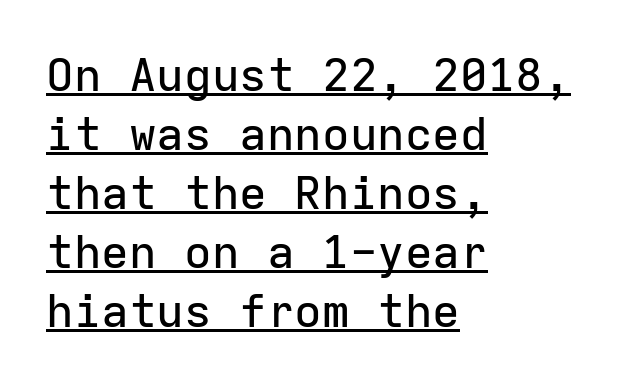
Here the glyphs are tracked normally, forming tight word shapes. Quick note: underline on. Rows of type keep a routine distance in the vertical direction. A typesetter would label this face a sans.
